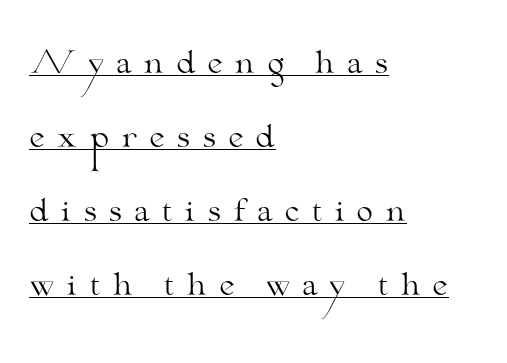
Q: Is the text bold? A: No.
Q: Is the text italic (slanted)? A: No, it is upright.
Q: Is the typeface a serif or a sans-serif typeface? A: Serif.
Q: Is the text underlined? A: Yes.
Q: How is the paragraph aligned? A: Left-aligned.
Q: Is the spacing between letters normal or unusually wide? A: Unusually wide.
Q: Is the spacing between lines tight, normal or loose? A: Loose.
Q: Width (condensed, normal, or wide)? A: Wide.
Q: Stroke contrast? A: Medium.
Q: x-height? A: Small.
Q: Monospaced? A: No.
